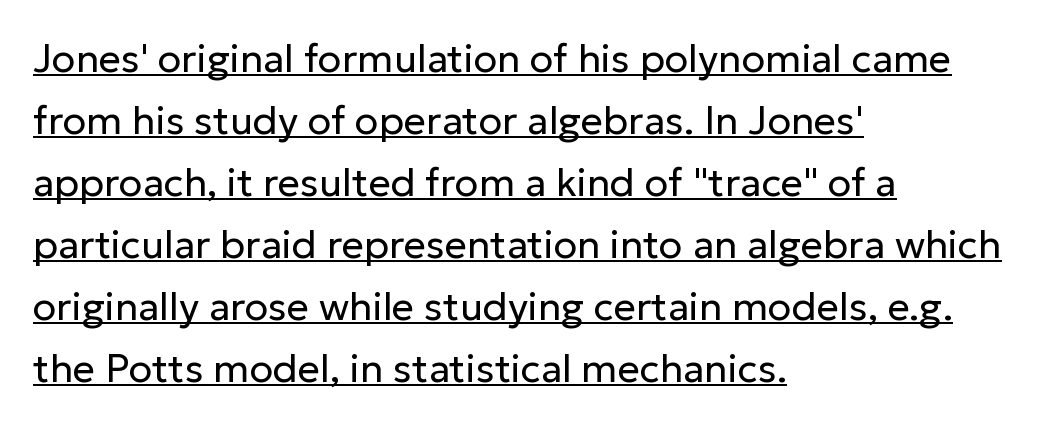
{"serif": "no", "italic": "no", "bold": "no", "weight": "regular", "width": "normal", "stroke_contrast": "low", "x_height": "medium", "monospaced": "no", "underline": "yes", "align": "left", "line_spacing": "normal", "line_spacing_ratio": 1.59, "letter_spacing": "normal", "letter_spacing_em": 0.0, "glyph_px": 39}
